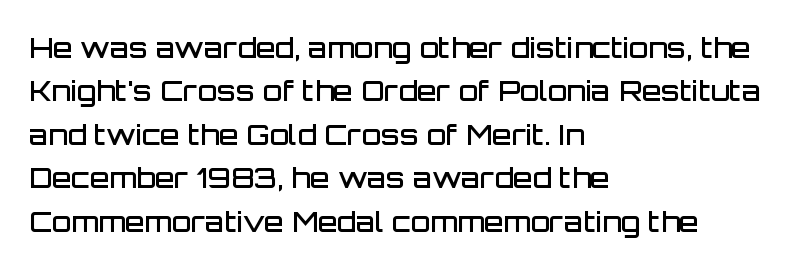
In CSS terms this would be text-align: left. The face used here is proportionally spaced, like ordinary book or web type. Whoever set this chose a conventional vertical rhythm. Descenders hang freely into open space. Examine the stroke ends and you'll find no serifs. The letters stand upright; this is a roman face.
